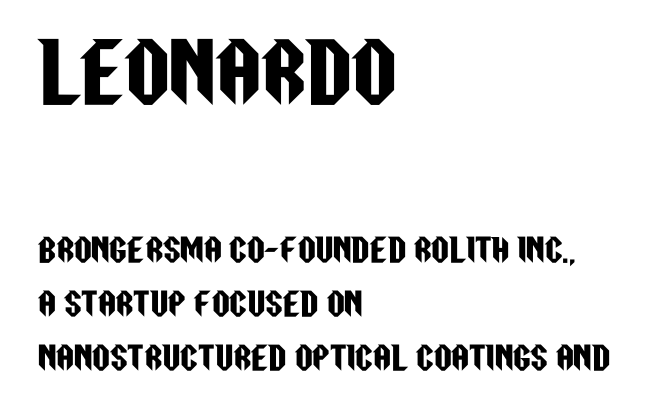
Do the characters align in a grid? No, the font is proportional. Here the first block reads like a headline and the second like body copy. In terms of letterspacing, this is plain default setting. Check under the words: just untouched page.
